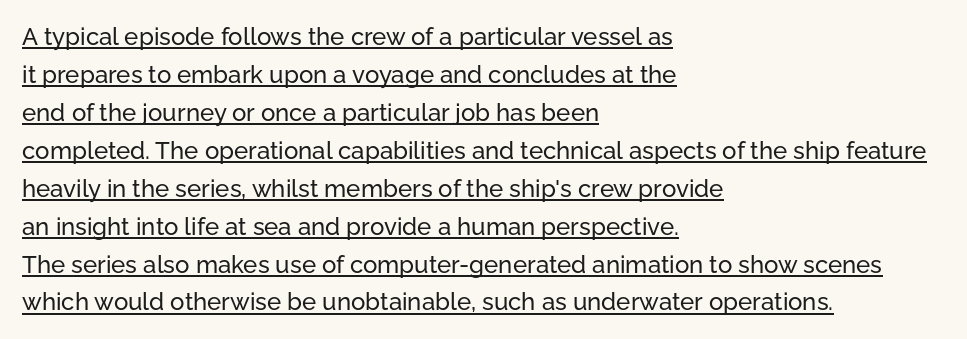
Q: Is the text italic (slanted)? A: No, it is upright.
Q: Is the text underlined? A: Yes.
Q: How is the paragraph aligned? A: Left-aligned.
Q: Is the spacing between letters normal or unusually wide? A: Normal.
Q: Is the spacing between lines tight, normal or loose? A: Normal.
